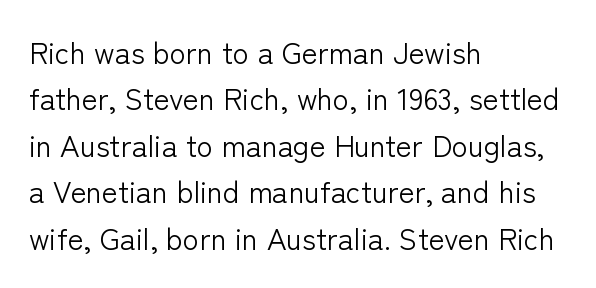
Each letter keeps its own natural width here, so spacing adapts to shape. The font family rendered here belongs to the sans-serif group. Each row of text sits above clean, open space. The face looks like a standard text weight, possibly lighter.
